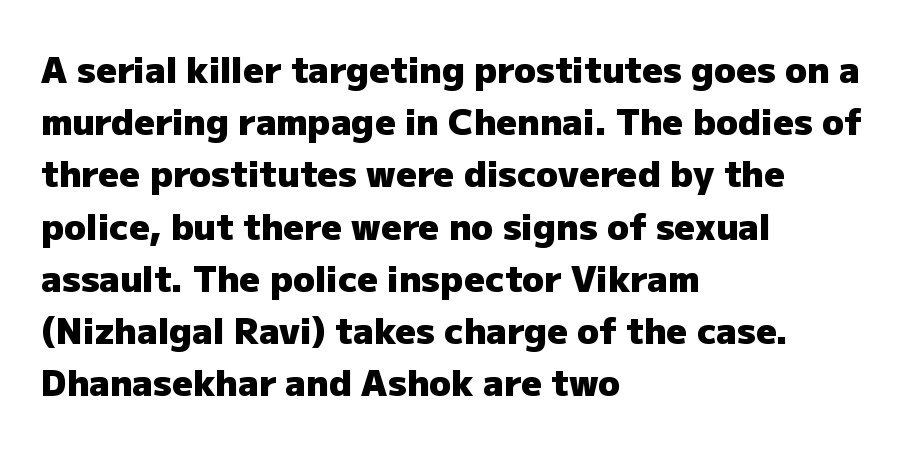
The paragraph shown leans on its left margin. The gaps between neighbouring characters are ordinary and unremarkable. Note the varied advance widths — an 'i' is clearly narrower than an 'm'. One glance says typical: line gaps are just what's usual. The area under the type is left untouched.
